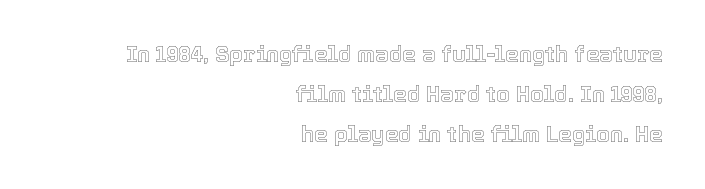
The image shows 22 px text type, upright; set right-aligned, line spacing 1.81x, normal letter spacing, not underlined.
